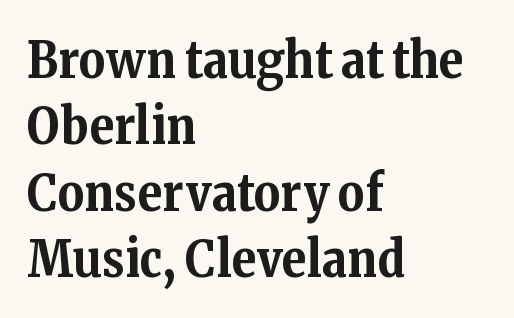
{"serif": "yes", "italic": "no", "bold": "yes", "weight": "bold", "width": "normal", "stroke_contrast": "medium", "x_height": "medium", "monospaced": "no", "underline": "no", "align": "left", "line_spacing": "normal", "line_spacing_ratio": 1.3, "letter_spacing": "normal", "letter_spacing_em": 0.0, "glyph_px": 51}
